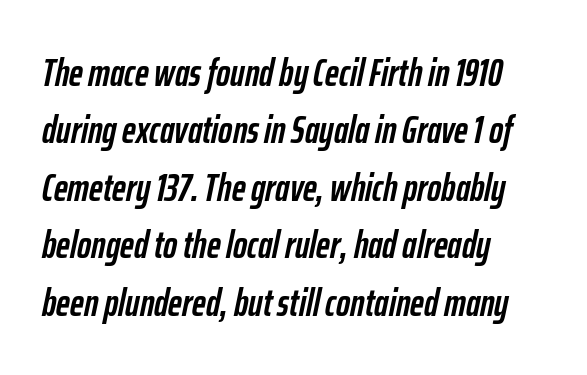
{"italic": "yes", "lean": "right", "slant_degrees": 12, "bold": "yes", "weight": "semibold", "width": "condensed", "stroke_contrast": "low", "x_height": "medium", "monospaced": "no", "underline": "no", "align": "left", "line_spacing": "normal", "line_spacing_ratio": 1.51, "letter_spacing": "normal", "letter_spacing_em": 0.0, "glyph_px": 38}
